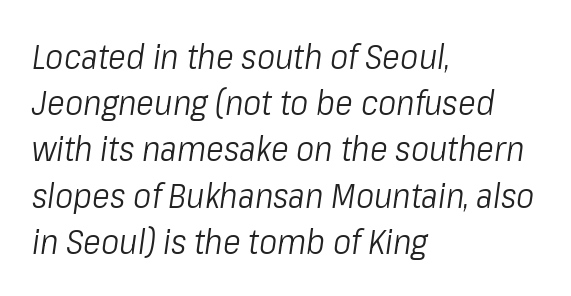
Looking at the ascenders, they clearly lean. A bare baseline throughout the passage. Horizontal bands of white between lines are of average thickness. You could call the tracking neutral — neither tight nor loose. Varying glyph widths throughout — classic text-font behaviour.
